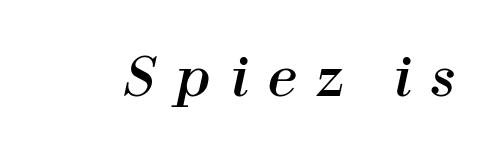
The letters advance in unequal steps, a hallmark of proportional type. Between one letter and the next there's a generous, obvious gap. Quick note: italic. Unmarked baselines from the first word to the last.
